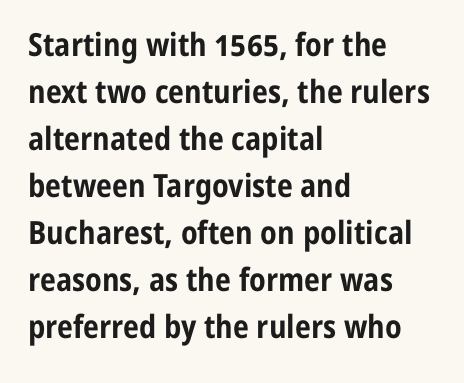
The face used here is a sans, in the tradition of grotesques and geometrics. Do the characters align in a grid? No, the font is proportional. Heavy, bold letterforms. Summary of vertical rhythm: regular, with standard interline spacing.
